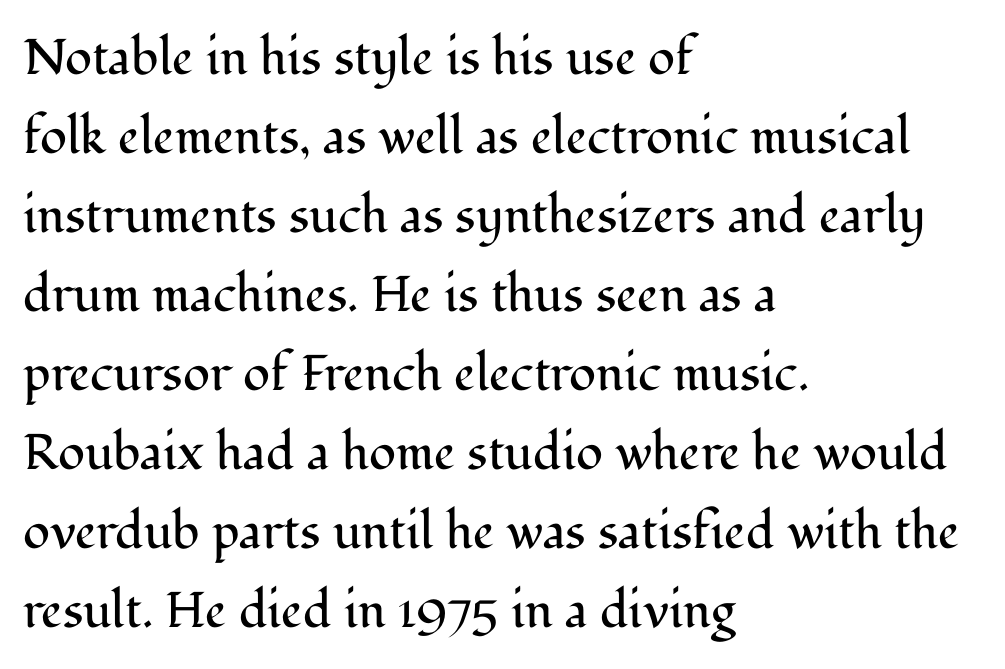
Q: Is the text bold? A: No.
Q: Is the text italic (slanted)? A: No, it is upright.
Q: Is the typeface a serif or a sans-serif typeface? A: Serif.
Q: Is the text underlined? A: No.
Q: How is the paragraph aligned? A: Left-aligned.
Q: Is the spacing between letters normal or unusually wide? A: Normal.
Q: Is the spacing between lines tight, normal or loose? A: Normal.
Q: Width (condensed, normal, or wide)? A: Normal.
Q: Stroke contrast? A: Medium.
Q: x-height? A: Medium.
Q: Monospaced? A: No.
